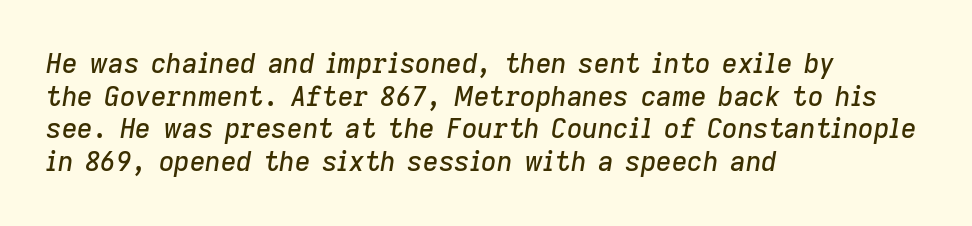
{"italic": "yes", "lean": "right", "slant_degrees": 9, "underline": "no", "align": "left", "line_spacing_ratio": 1.21, "letter_spacing": "normal", "letter_spacing_em": 0.0, "glyph_px": 27}
